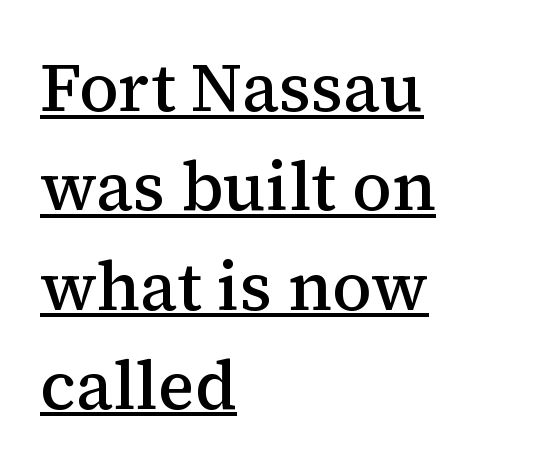
{"serif": "yes", "italic": "no", "bold": "semi", "weight": "semibold", "width": "normal", "stroke_contrast": "medium", "x_height": "medium", "monospaced": "no", "underline": "yes", "align": "left", "line_spacing": "normal", "line_spacing_ratio": 1.46, "letter_spacing": "normal", "letter_spacing_em": 0.0, "glyph_px": 68}
